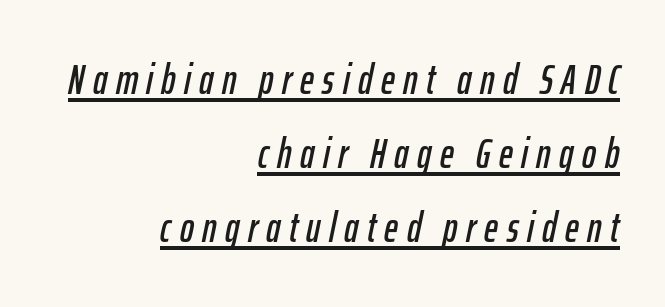
The image shows 42 px condensed type, italic (leaning right); set right-aligned, line spacing 1.76x, unusually wide letter spacing (+0.2 em), underlined; low stroke contrast and a medium x-height.
